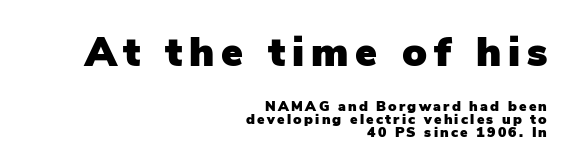
The image shows 41 px sans-serif type, upright; set right-aligned, tight line spacing (0.95x), not underlined; the first (top) block is 2.93x larger; low stroke contrast and a medium x-height.
